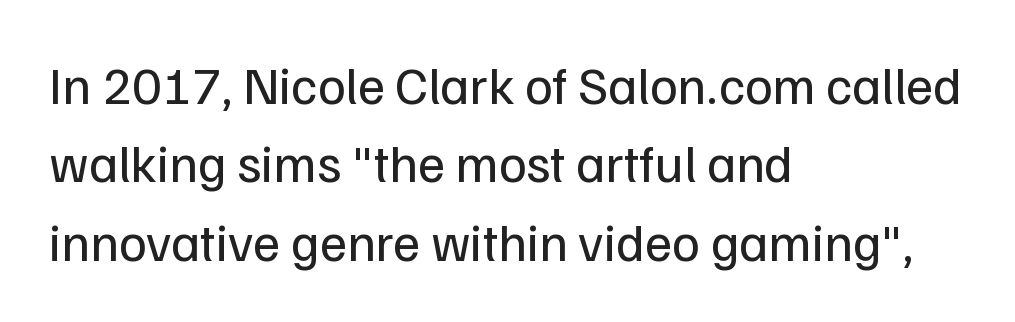
{"serif": "no", "italic": "no", "bold": "no", "weight": "regular", "width": "normal", "stroke_contrast": "low", "x_height": "medium", "monospaced": "no", "underline": "no", "align": "left", "line_spacing": "normal", "line_spacing_ratio": 1.48, "letter_spacing": "normal", "letter_spacing_em": 0.0, "glyph_px": 53}
